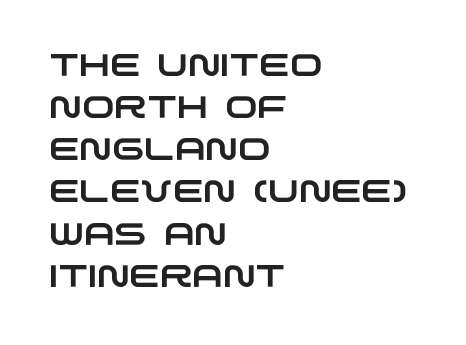
Q: Is the typeface a serif or a sans-serif typeface? A: Sans-serif.
Q: Is the text underlined? A: No.
Q: How is the paragraph aligned? A: Left-aligned.
Q: Is the spacing between letters normal or unusually wide? A: Normal.
Q: Is the spacing between lines tight, normal or loose? A: Normal.
Q: Width (condensed, normal, or wide)? A: Wide.
Q: Stroke contrast? A: Low.
Q: x-height? A: Large.
Q: Monospaced? A: No.
